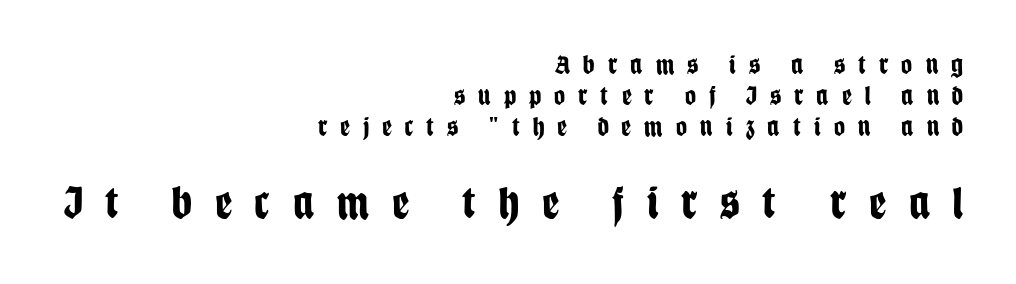
The image shows 47 px bold, condensed sans-serif type, upright; set right-aligned, tight line spacing (1.14x), unusually wide letter spacing (+0.49 em), not underlined; the second (bottom) block is 1.74x larger; low stroke contrast and a large x-height.
